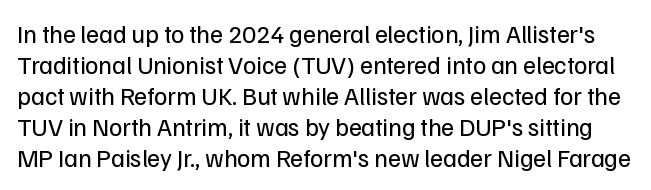
Q: Is the text bold? A: No.
Q: Is the text italic (slanted)? A: No, it is upright.
Q: Is the text underlined? A: No.
Q: Is the spacing between letters normal or unusually wide? A: Normal.
